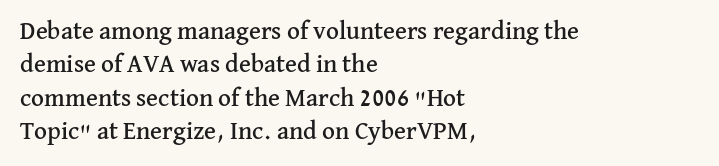
Students, observe: this is what conventionally led text looks like. Observe the ordinary spacing: letters are neighbours, not strangers. Designer's note — italics off, roman on. The specimen omits any rule beneath the text block's lines.
